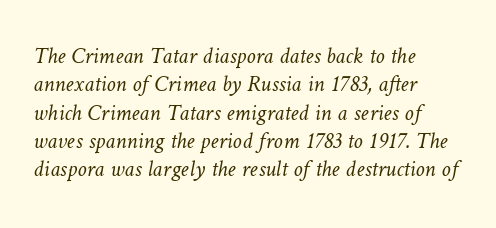
The image shows 23 px text type; set left-aligned, line spacing 1.23x, normal letter spacing, not underlined.
